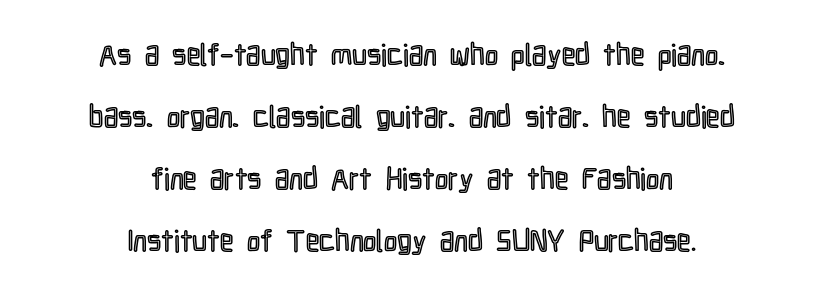
Bare-footed words on every line. The rendering keeps characters at their native spacing. The specimen reads as upright at a glance. The rendering uses natural spacing where letterforms have individual widths.
